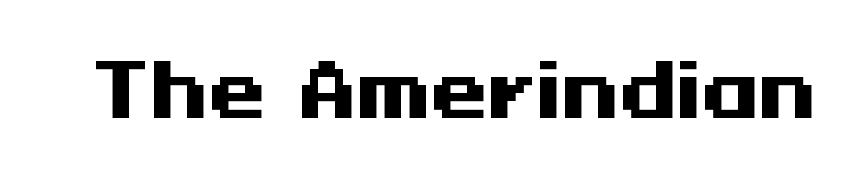
Q: Is the text bold? A: Yes.
Q: Is the text italic (slanted)? A: No, it is upright.
Q: Is the typeface a serif or a sans-serif typeface? A: Sans-serif.
Q: Is the text underlined? A: No.
Q: Is the spacing between letters normal or unusually wide? A: Normal.
Q: Width (condensed, normal, or wide)? A: Wide.
Q: Stroke contrast? A: Medium.
Q: x-height? A: Medium.
